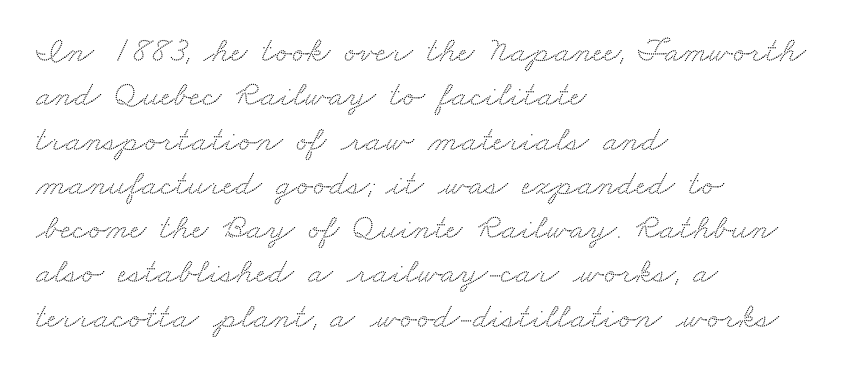
{"serif": "yes", "width": "wide", "stroke_contrast": "medium", "x_height": "small", "monospaced": "no", "underline": "no", "align": "left", "line_spacing_ratio": 1.23, "letter_spacing": "normal", "letter_spacing_em": 0.0, "glyph_px": 36}
